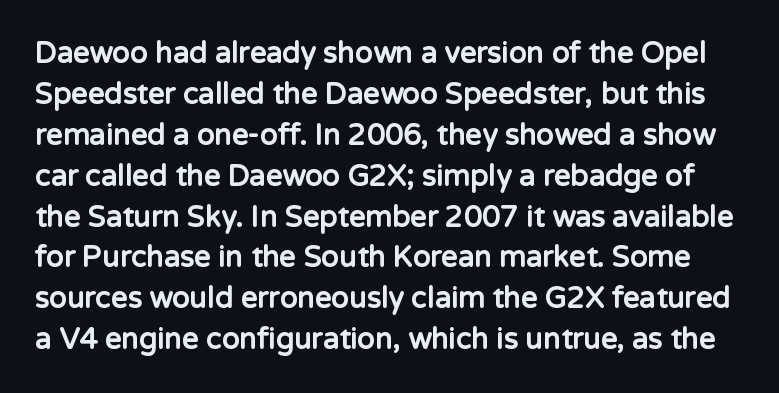
Proportional: the letters do not fall into vertical columns. These lines keep a tight, regular rhythm from letter to letter. This is the regular roman posture of the typeface. Vertically, the passage feels balanced, rows spaced as you'd expect. A dark, heavy texture on the line: the type is bold.
